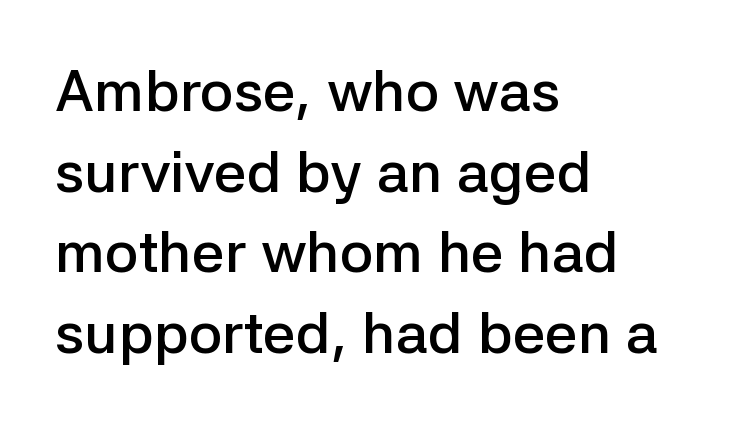
The image shows 58 px semibold sans-serif type, upright; set left-aligned, normal line spacing (1.39x), normal letter spacing, not underlined; low stroke contrast and a medium x-height.
